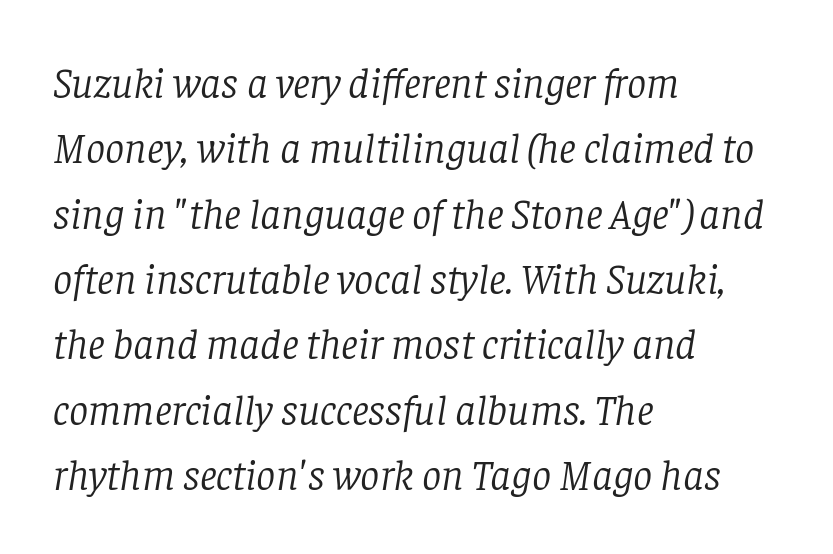
Q: Is the text bold? A: No.
Q: Is the text italic (slanted)? A: Yes, it leans right by about 8 degrees.
Q: Is the typeface a serif or a sans-serif typeface? A: Serif.
Q: Is the text underlined? A: No.
Q: How is the paragraph aligned? A: Left-aligned.
Q: Is the spacing between letters normal or unusually wide? A: Normal.
Q: Is the spacing between lines tight, normal or loose? A: Normal.
Q: Width (condensed, normal, or wide)? A: Normal.
Q: Stroke contrast? A: Low.
Q: x-height? A: Large.
Q: Monospaced? A: No.
